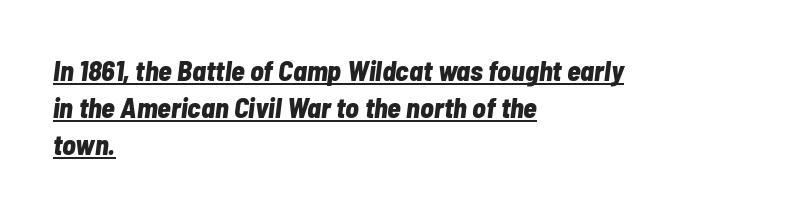
{"italic": "yes", "lean": "right", "slant_degrees": 7, "bold": "yes", "weight": "bold", "width": "condensed", "stroke_contrast": "low", "x_height": "medium", "monospaced": "no", "underline": "yes", "align": "left", "line_spacing": "normal", "line_spacing_ratio": 1.32, "letter_spacing": "normal", "letter_spacing_em": 0.0, "glyph_px": 28}
